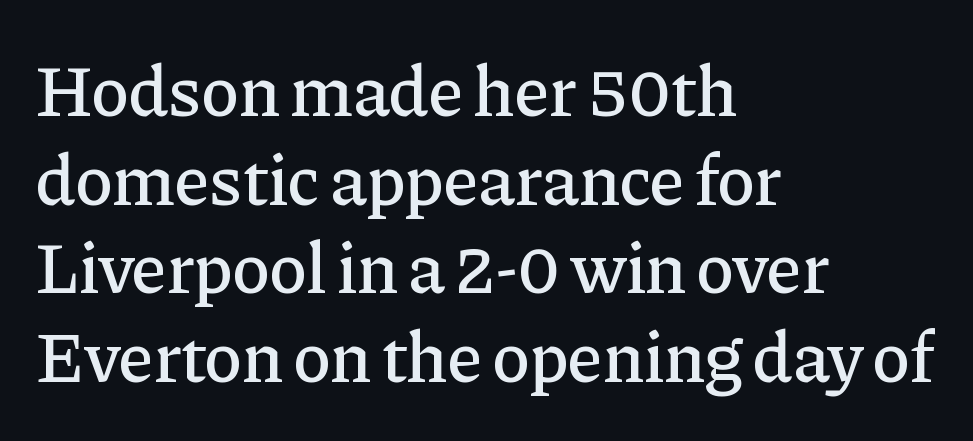
Q: Is the text italic (slanted)? A: No, it is upright.
Q: Is the typeface a serif or a sans-serif typeface? A: Serif.
Q: Is the text underlined? A: No.
Q: How is the paragraph aligned? A: Left-aligned.
Q: Is the spacing between letters normal or unusually wide? A: Normal.
Q: Width (condensed, normal, or wide)? A: Normal.
Q: Stroke contrast? A: Low.
Q: x-height? A: Medium.
Q: Monospaced? A: No.
